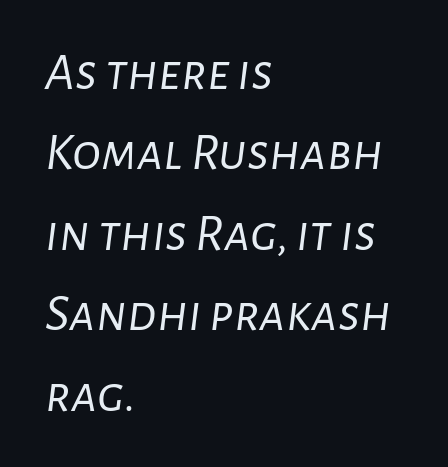
{"italic": "yes", "lean": "right", "slant_degrees": 7, "bold": "no", "weight": "light", "width": "normal", "stroke_contrast": "low", "x_height": "medium", "monospaced": "no", "underline": "no", "align": "left", "line_spacing": "normal", "line_spacing_ratio": 1.49, "letter_spacing": "normal", "letter_spacing_em": 0.0, "glyph_px": 54}
